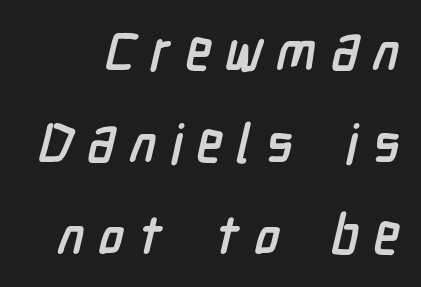
The image shows 54 px semibold, condensed sans-serif type; set normal line spacing (1.7x), unusually wide letter spacing (+0.26 em), not underlined; low stroke contrast and a medium x-height.
